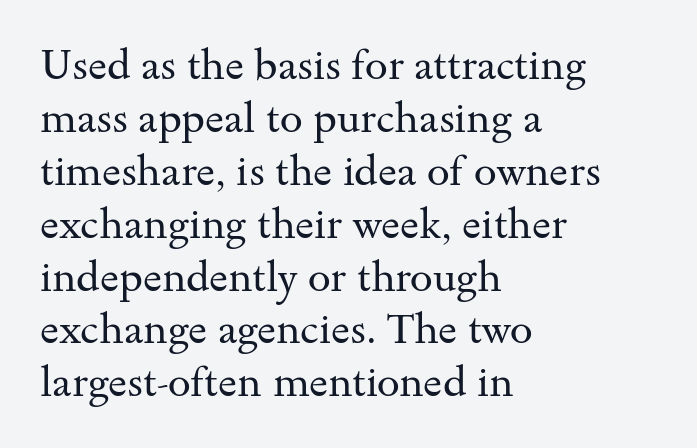
The image shows 41 px regular-weight, wide serif type, upright; set left-aligned, normal line spacing (1.29x), normal letter spacing, not underlined; medium stroke contrast and a small x-height.
